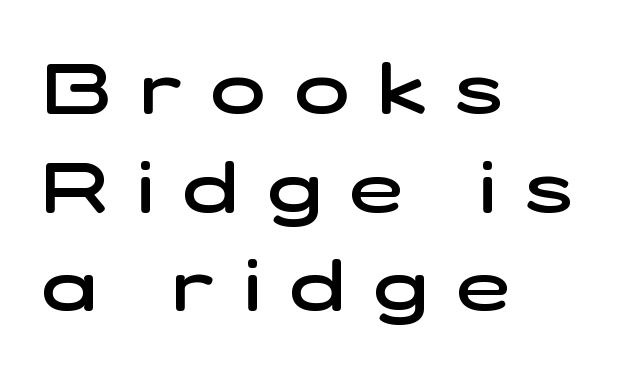
Q: Is the text bold? A: Semi-bold.
Q: Is the typeface a serif or a sans-serif typeface? A: Sans-serif.
Q: Is the text underlined? A: No.
Q: How is the paragraph aligned? A: Left-aligned.
Q: Is the spacing between letters normal or unusually wide? A: Unusually wide.
Q: Is the spacing between lines tight, normal or loose? A: Normal.
Q: Width (condensed, normal, or wide)? A: Wide.
Q: Stroke contrast? A: Low.
Q: x-height? A: Medium.
Q: Monospaced? A: No.
